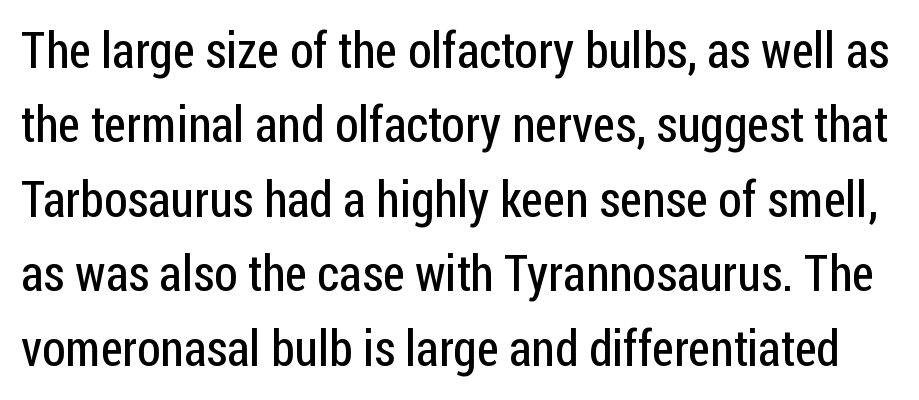
Nope, not italic — everything's standing straight. The space between consecutive lines is moderate. The weight tops out at a normal text grade. Is the letter spacing exaggerated? No — it looks like the ordinary default. Clear beneath every line of the passage. Regarding serifs, this sample does without them.
